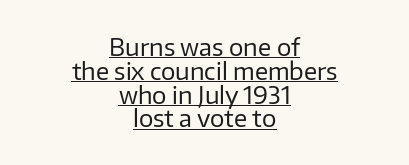
{"italic": "no", "bold": "no", "underline": "yes", "align": "center", "line_spacing": "tight", "line_spacing_ratio": 0.99, "letter_spacing": "normal", "letter_spacing_em": 0.0, "glyph_px": 24}
